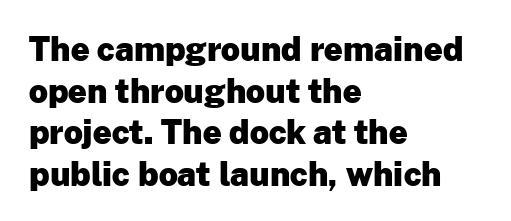
The image shows 33 px heavy sans-serif type, upright; set left-aligned, normal line spacing (1.26x), normal letter spacing, not underlined; low stroke contrast and a medium x-height.
